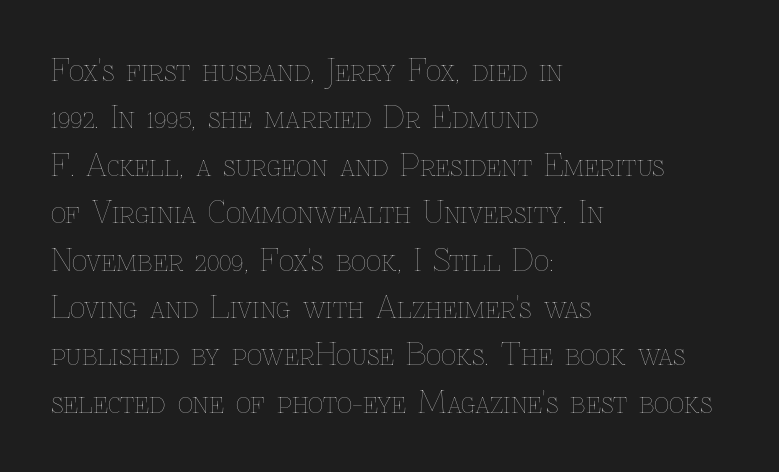
Is the stroke heavy? The answer is a plain regular-or-lighter. The paragraph has a hard left edge and a soft right edge. Regular leading. The type sits square on the baseline with zero lean.
